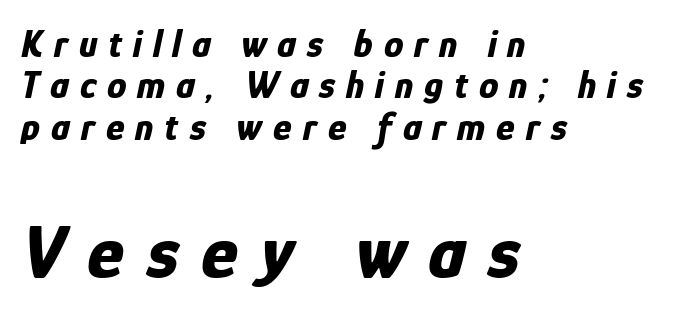
Q: Is the text bold? A: Yes.
Q: Is the text italic (slanted)? A: Yes, it leans right by about 12 degrees.
Q: Is the text underlined? A: No.
Q: How is the paragraph aligned? A: Left-aligned.
Q: Is the spacing between letters normal or unusually wide? A: Unusually wide.
Q: Is the spacing between lines tight, normal or loose? A: Tight.
Q: Which block of text is set in a larger size, the first (top) or the second (bottom)? A: The second (bottom) one.
Q: Width (condensed, normal, or wide)? A: Condensed.
Q: Stroke contrast? A: Low.
Q: x-height? A: Medium.
Q: Monospaced? A: No.
